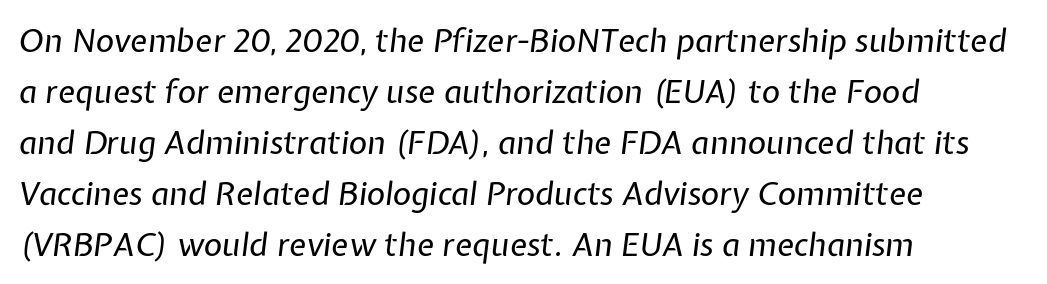
The image shows 32 px regular-weight type, italic (leaning right); set left-aligned, normal line spacing (1.59x), normal letter spacing, not underlined; low stroke contrast and a medium x-height.
